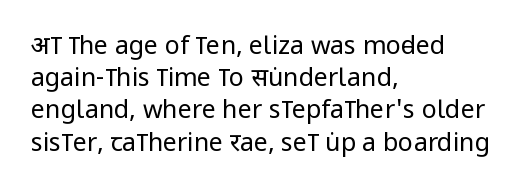
Q: Is the text bold? A: No.
Q: Is the text italic (slanted)? A: No, it is upright.
Q: Is the text underlined? A: No.
Q: How is the paragraph aligned? A: Left-aligned.
Q: Is the spacing between letters normal or unusually wide? A: Normal.
Q: Is the spacing between lines tight, normal or loose? A: Normal.
